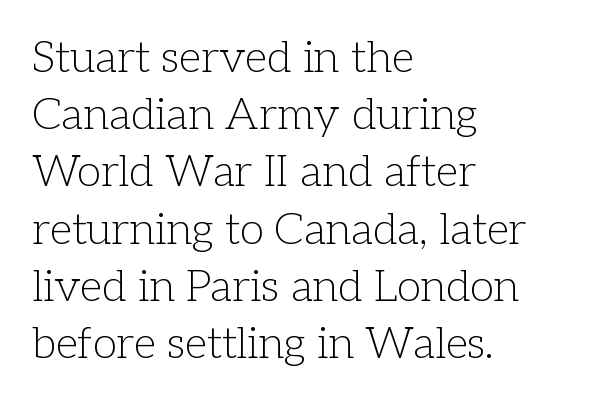
Q: Is the text bold? A: No.
Q: Is the text italic (slanted)? A: No, it is upright.
Q: Is the typeface a serif or a sans-serif typeface? A: Serif.
Q: Is the text underlined? A: No.
Q: How is the paragraph aligned? A: Left-aligned.
Q: Is the spacing between letters normal or unusually wide? A: Normal.
Q: Is the spacing between lines tight, normal or loose? A: Normal.
Q: Width (condensed, normal, or wide)? A: Normal.
Q: Stroke contrast? A: Low.
Q: x-height? A: Medium.
Q: Monospaced? A: No.
